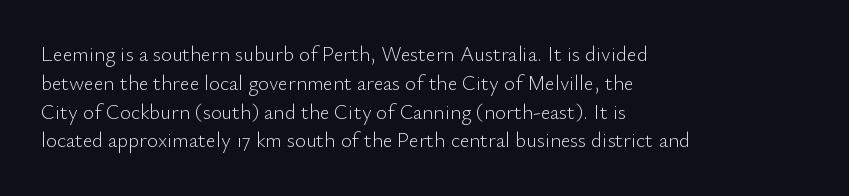
Q: Is the text bold? A: No.
Q: Is the text italic (slanted)? A: No, it is upright.
Q: Is the text underlined? A: No.
Q: How is the paragraph aligned? A: Left-aligned.
Q: Is the spacing between letters normal or unusually wide? A: Normal.
Q: Is the spacing between lines tight, normal or loose? A: Normal.
